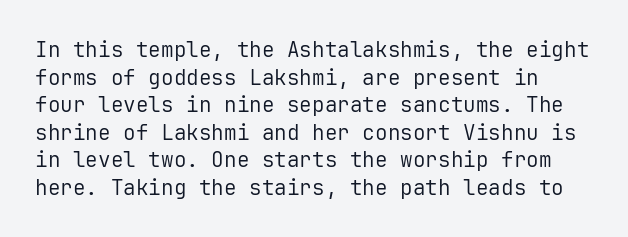
The image shows 21 px text type, upright; set normal line spacing (1.31x), normal letter spacing, not underlined.
